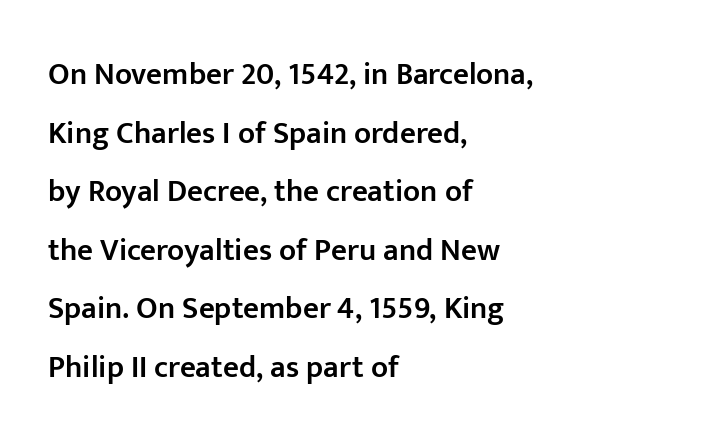
{"serif": "no", "italic": "no", "bold": "semi", "weight": "semibold", "width": "normal", "stroke_contrast": "low", "x_height": "medium", "monospaced": "no", "underline": "no", "align": "left", "line_spacing_ratio": 1.89, "letter_spacing": "normal", "letter_spacing_em": 0.0, "glyph_px": 31}
